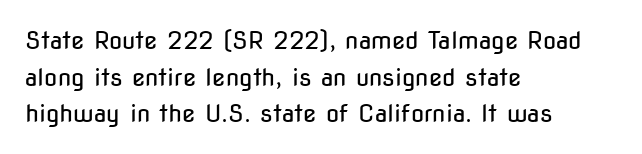
Q: Is the text bold? A: No.
Q: Is the text italic (slanted)? A: No, it is upright.
Q: Is the text underlined? A: No.
Q: How is the paragraph aligned? A: Left-aligned.
Q: Is the spacing between letters normal or unusually wide? A: Normal.
Q: Is the spacing between lines tight, normal or loose? A: Normal.
